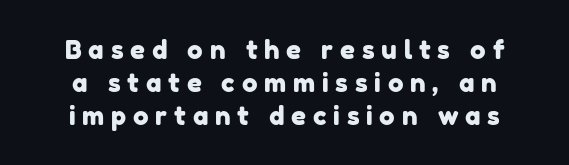
{"underline": "no", "line_spacing": "normal", "line_spacing_ratio": 1.26, "letter_spacing": "wide", "letter_spacing_em": 0.26, "glyph_px": 26}
